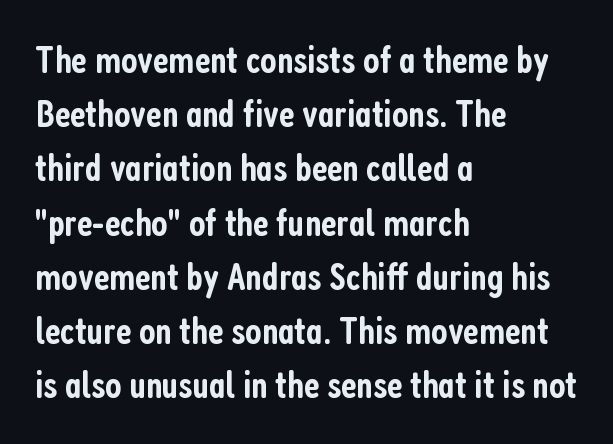
Q: Is the text bold? A: Semi-bold.
Q: Is the text italic (slanted)? A: No, it is upright.
Q: Is the typeface a serif or a sans-serif typeface? A: Sans-serif.
Q: Is the text underlined? A: No.
Q: How is the paragraph aligned? A: Left-aligned.
Q: Is the spacing between letters normal or unusually wide? A: Normal.
Q: Is the spacing between lines tight, normal or loose? A: Normal.
Q: Width (condensed, normal, or wide)? A: Condensed.
Q: Stroke contrast? A: Low.
Q: x-height? A: Medium.
Q: Monospaced? A: No.
